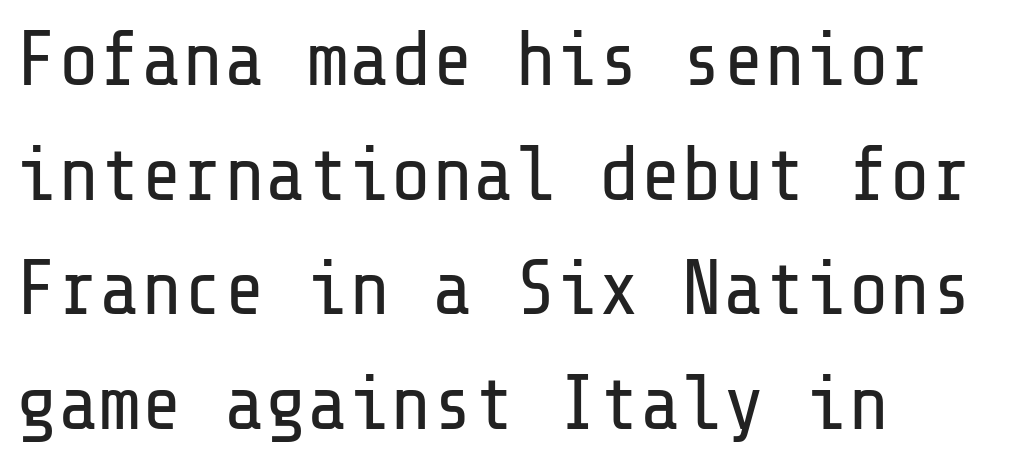
Q: Is the text bold? A: No.
Q: Is the text italic (slanted)? A: No, it is upright.
Q: Is the typeface a serif or a sans-serif typeface? A: Sans-serif.
Q: Is the text underlined? A: No.
Q: How is the paragraph aligned? A: Left-aligned.
Q: Is the spacing between letters normal or unusually wide? A: Normal.
Q: Is the spacing between lines tight, normal or loose? A: Normal.
Q: Width (condensed, normal, or wide)? A: Normal.
Q: Stroke contrast? A: Low.
Q: x-height? A: Medium.
